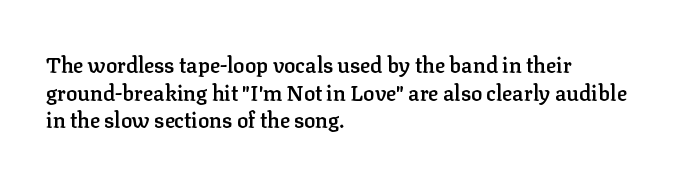
The image shows 21 px text type, upright; set left-aligned, normal line spacing (1.31x), normal letter spacing, not underlined.
